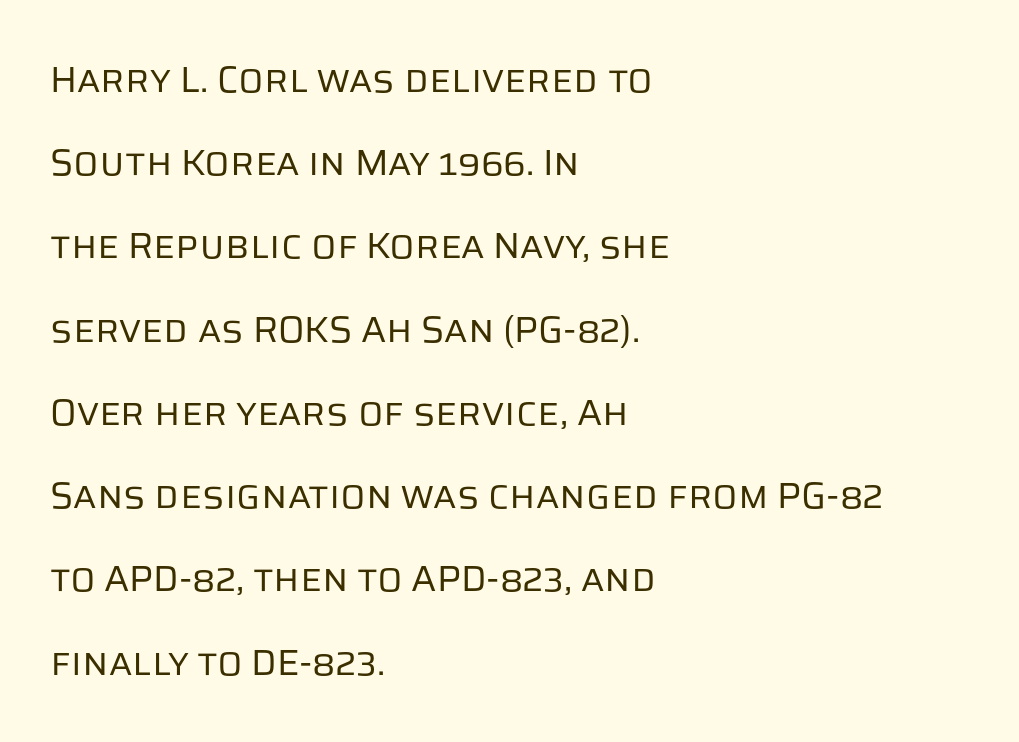
Q: Is the text bold? A: No.
Q: Is the text italic (slanted)? A: No, it is upright.
Q: Is the typeface a serif or a sans-serif typeface? A: Sans-serif.
Q: Is the text underlined? A: No.
Q: How is the paragraph aligned? A: Left-aligned.
Q: Is the spacing between letters normal or unusually wide? A: Normal.
Q: Is the spacing between lines tight, normal or loose? A: Loose.
Q: Width (condensed, normal, or wide)? A: Normal.
Q: Stroke contrast? A: Low.
Q: x-height? A: Large.
Q: Monospaced? A: No.
